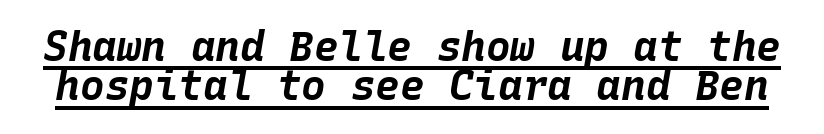
If you measured baseline to baseline, you'd find a short distance. Monospaced: the letters line up in strict vertical columns. Is the letter spacing exaggerated? No — it looks like the ordinary default. The string is rendered with underlining switched on. Strokes here are thick enough to call this a true bold. The whole block is typeset with a tilt.
